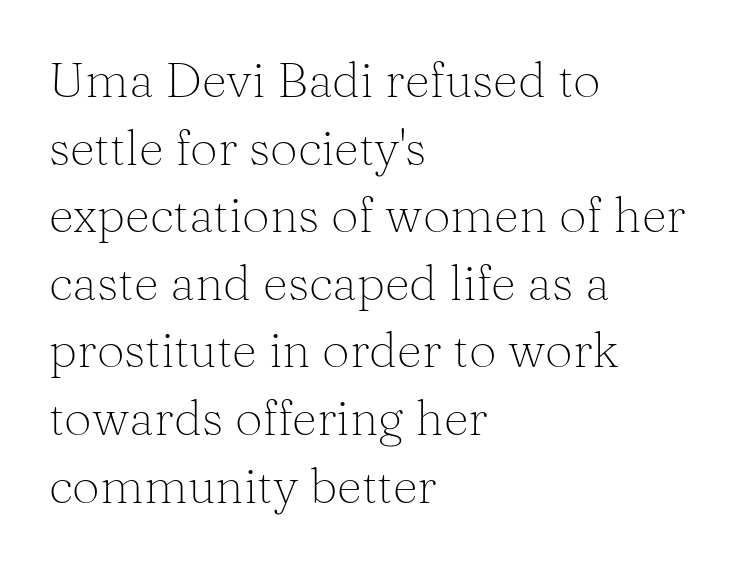
Ascenders rise straight up at ninety degrees. This sample uses plain, unmodified letter spacing. Rule under the text: the space is simply empty. The face used here is seriffed, in the tradition of book romans.
